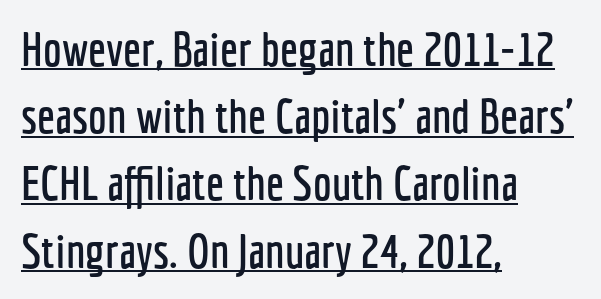
The image shows 47 px condensed sans-serif type, upright; set left-aligned, normal line spacing (1.43x), normal letter spacing, underlined; low stroke contrast and a medium x-height.
